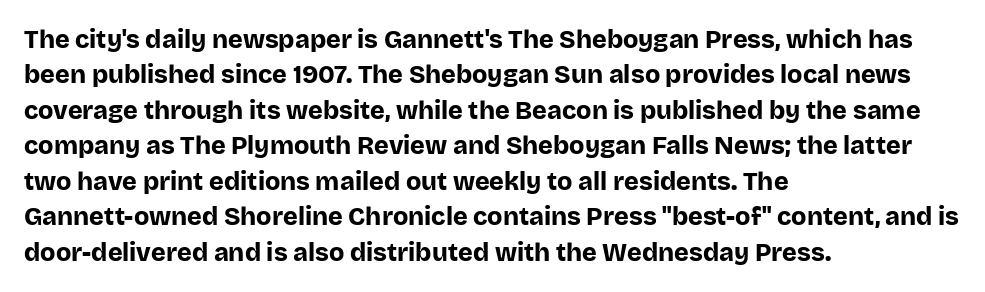
{"italic": "no", "bold": "yes", "underline": "no", "align": "left", "line_spacing": "normal", "line_spacing_ratio": 1.42, "letter_spacing": "normal", "letter_spacing_em": 0.0, "glyph_px": 25}
